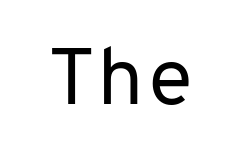
The image shows 80 px regular-weight sans-serif type, upright, monospaced; set normal letter spacing, not underlined; low stroke contrast and a medium x-height.
